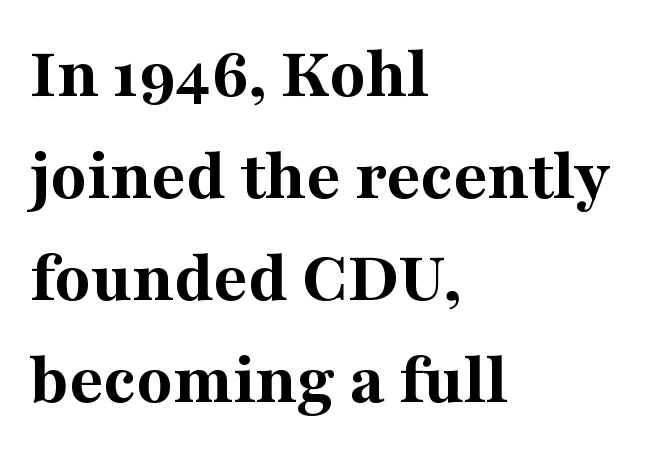
Q: Is the text bold? A: Yes.
Q: Is the text italic (slanted)? A: No, it is upright.
Q: Is the typeface a serif or a sans-serif typeface? A: Serif.
Q: Is the text underlined? A: No.
Q: How is the paragraph aligned? A: Left-aligned.
Q: Is the spacing between letters normal or unusually wide? A: Normal.
Q: Is the spacing between lines tight, normal or loose? A: Normal.
Q: Width (condensed, normal, or wide)? A: Normal.
Q: Stroke contrast? A: Medium.
Q: x-height? A: Medium.
Q: Monospaced? A: No.
